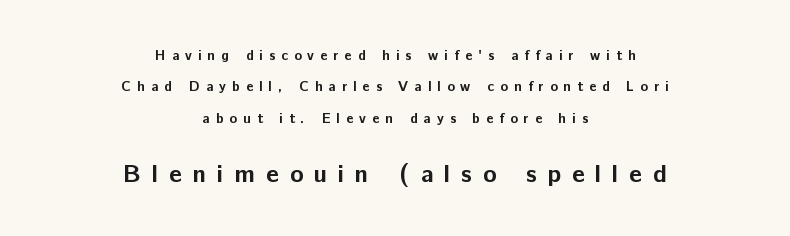
{"italic": "no", "bold": "yes", "underline": "no", "align": "center", "line_spacing": "loose", "line_spacing_ratio": 2.24, "letter_spacing": "wide", "letter_spacing_em": 0.43, "larger_block": "second", "size_ratio": 1.79, "glyph_px": 25}
